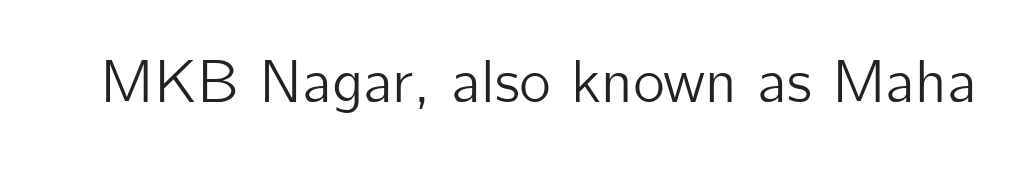
Characters follow at the spacing the type designer built in. This sample uses an upright cut, with every glyph sitting square on the baseline. I'd call this a sans setting — the letters go barefoot. This sample has the flowing, uneven cadence of proportional lettering. The specimen omits any rule beneath the text block's lines.
